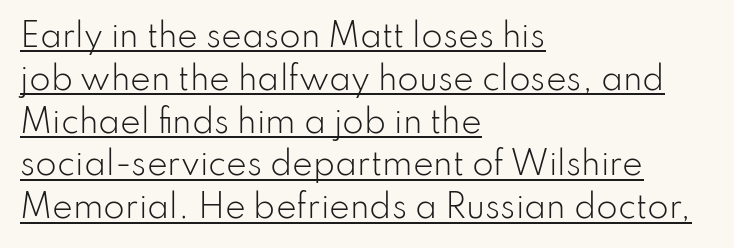
The image shows 31 px light sans-serif type, upright; set left-aligned, normal line spacing (1.38x), normal letter spacing, underlined; low stroke contrast and a small x-height.
